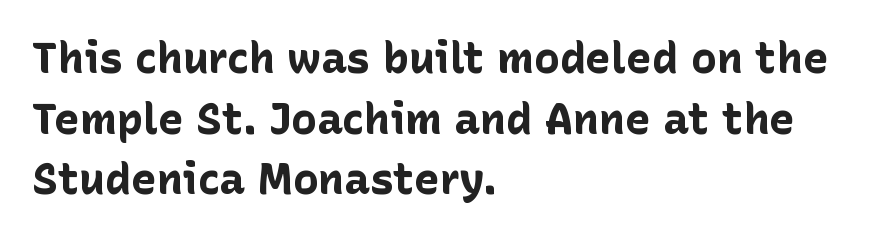
{"serif": "no", "italic": "no", "bold": "yes", "weight": "bold", "width": "normal", "stroke_contrast": "low", "x_height": "medium", "monospaced": "no", "underline": "no", "align": "left", "line_spacing": "normal", "line_spacing_ratio": 1.41, "letter_spacing": "normal", "letter_spacing_em": 0.0, "glyph_px": 43}
